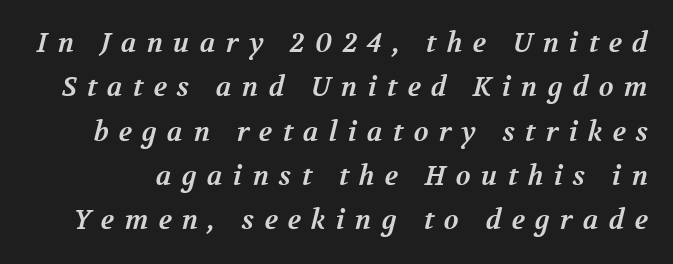
Weight check: bold — yes, fully. Unmarked baselines from the first word to the last. Look at the tracking — it's clearly loosened, letters drifting apart. These lines sit exactly where default settings would place them.
